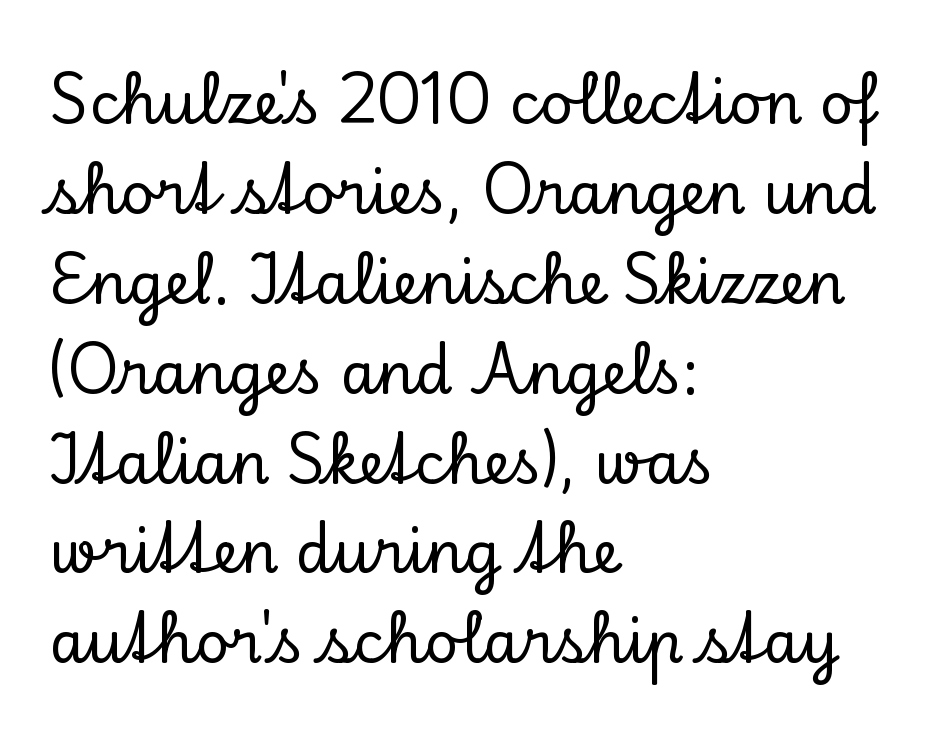
The image shows 58 px text type, upright; set left-aligned, normal line spacing (1.55x), normal letter spacing, not underlined; low stroke contrast and a small x-height.
